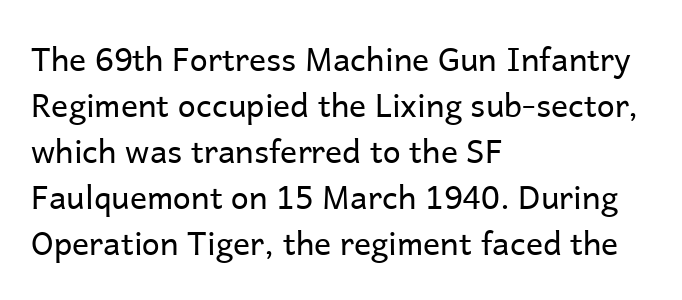
The image shows 32 px regular-weight sans-serif type, upright; set left-aligned, normal line spacing (1.44x), normal letter spacing, not underlined; low stroke contrast and a medium x-height.
